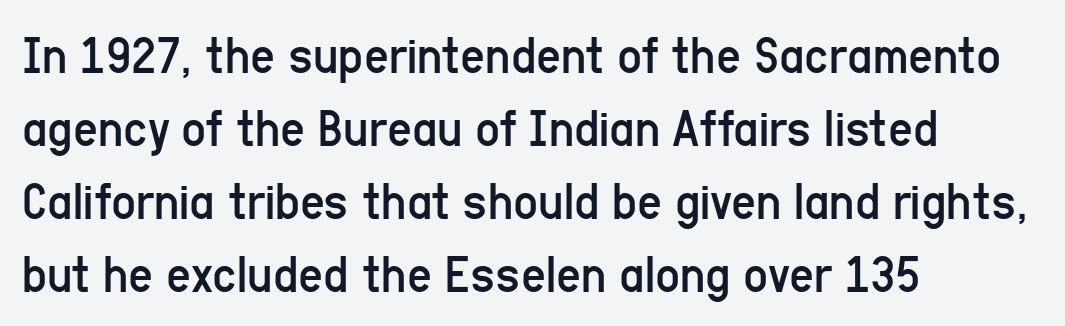
Q: Is the text bold? A: No.
Q: Is the text italic (slanted)? A: No, it is upright.
Q: Is the typeface a serif or a sans-serif typeface? A: Sans-serif.
Q: Is the text underlined? A: No.
Q: How is the paragraph aligned? A: Left-aligned.
Q: Is the spacing between letters normal or unusually wide? A: Normal.
Q: Is the spacing between lines tight, normal or loose? A: Normal.
Q: Width (condensed, normal, or wide)? A: Condensed.
Q: Stroke contrast? A: Low.
Q: x-height? A: Medium.
Q: Monospaced? A: No.
